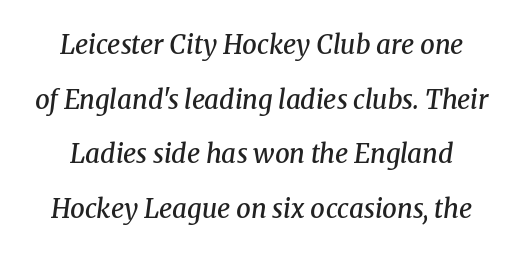
The image shows 26 px text type, italic (leaning right); set loose line spacing (2.1x), normal letter spacing, not underlined.
